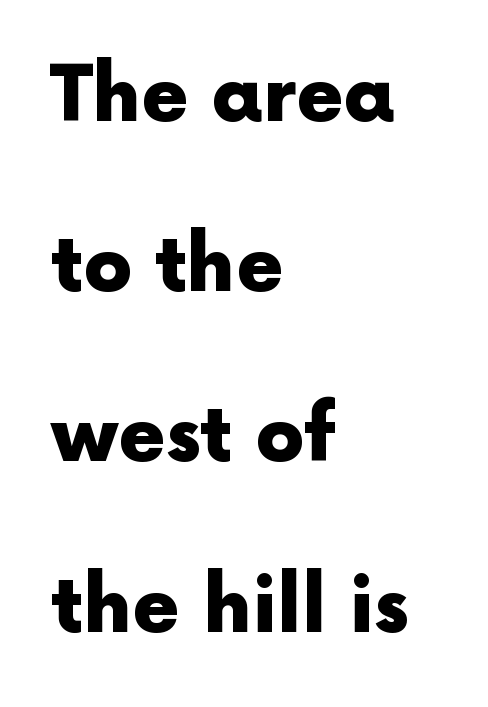
Q: Is the text bold? A: Yes.
Q: Is the text italic (slanted)? A: No, it is upright.
Q: Is the typeface a serif or a sans-serif typeface? A: Sans-serif.
Q: Is the text underlined? A: No.
Q: How is the paragraph aligned? A: Left-aligned.
Q: Is the spacing between letters normal or unusually wide? A: Normal.
Q: Is the spacing between lines tight, normal or loose? A: Loose.
Q: Width (condensed, normal, or wide)? A: Normal.
Q: x-height? A: Medium.
Q: Monospaced? A: No.
